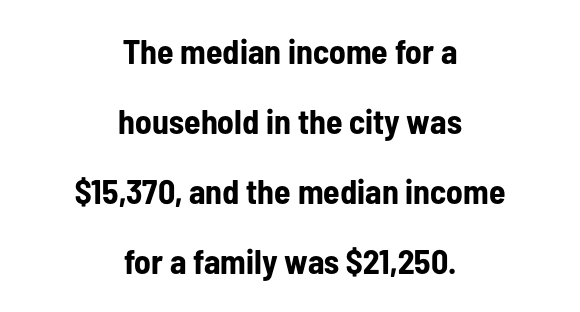
Q: Is the text bold? A: Yes.
Q: Is the text italic (slanted)? A: No, it is upright.
Q: Is the typeface a serif or a sans-serif typeface? A: Sans-serif.
Q: Is the text underlined? A: No.
Q: How is the paragraph aligned? A: Centered.
Q: Is the spacing between letters normal or unusually wide? A: Normal.
Q: Is the spacing between lines tight, normal or loose? A: Loose.
Q: Width (condensed, normal, or wide)? A: Condensed.
Q: Stroke contrast? A: Low.
Q: x-height? A: Medium.
Q: Monospaced? A: No.
